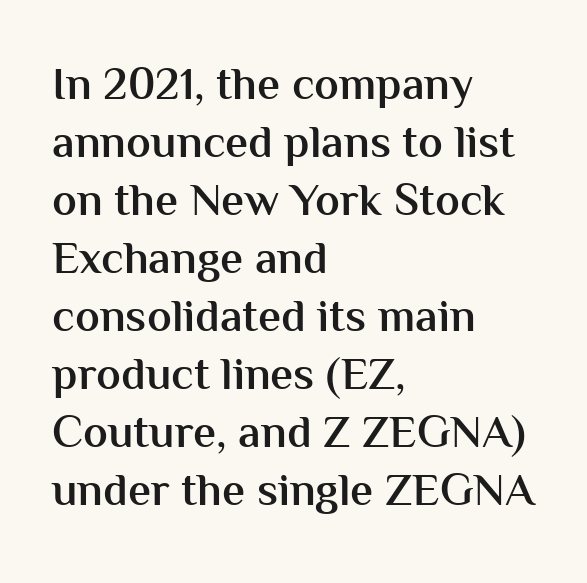
{"serif": "no", "italic": "no", "bold": "semi", "weight": "semibold", "width": "normal", "stroke_contrast": "medium", "x_height": "medium", "monospaced": "no", "underline": "no", "align": "left", "line_spacing": "normal", "line_spacing_ratio": 1.26, "letter_spacing": "normal", "letter_spacing_em": 0.0, "glyph_px": 46}
